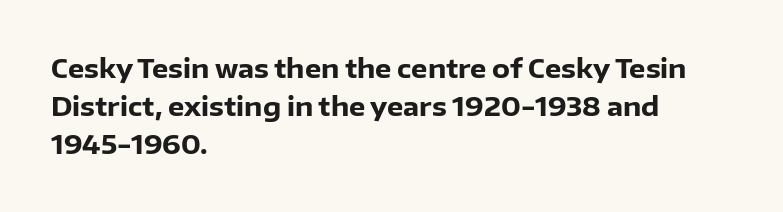
The image shows 26 px bold type, upright; set left-aligned, normal line spacing (1.47x), normal letter spacing, not underlined.
